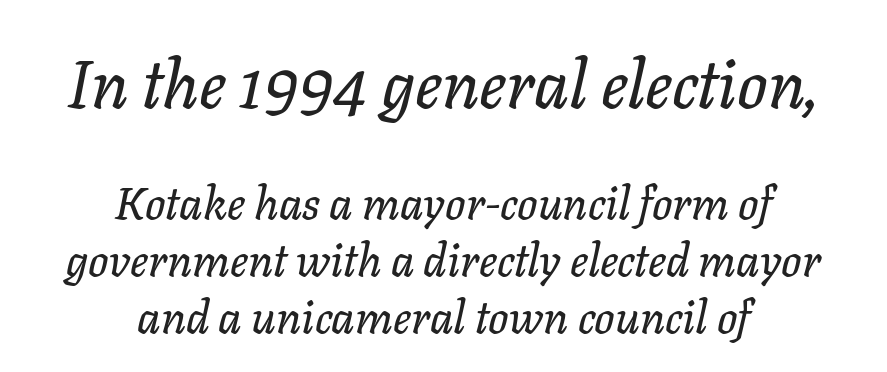
Notice how descenders clear the ascenders below comfortably — that's standard leading. Looks like regular typesetting: each glyph gets only the width it needs. How are the letters spaced? Ordinarily, with no added tracking. Bigger letters appear in the top chunk; the bottom chunk is reduced. Horizontally, the lines are justified to the midpoint only. Descenders hang freely into open space.
